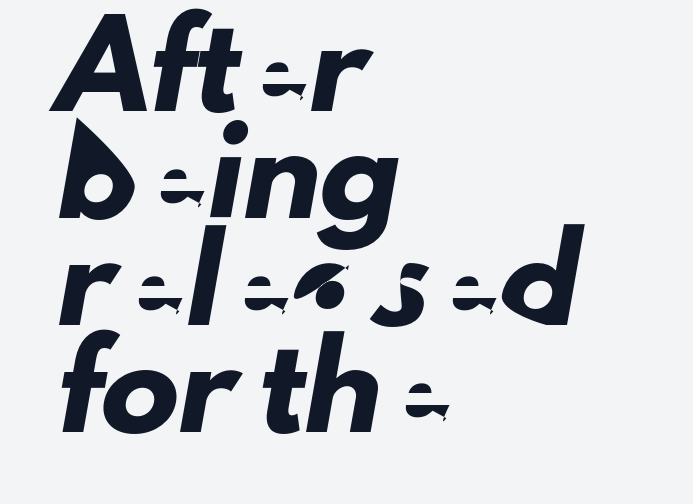
{"serif": "no", "width": "normal", "stroke_contrast": "low", "x_height": "small", "monospaced": "no", "underline": "no", "align": "left", "line_spacing": "normal", "line_spacing_ratio": 1.37, "letter_spacing": "normal", "letter_spacing_em": 0.0, "glyph_px": 78}
